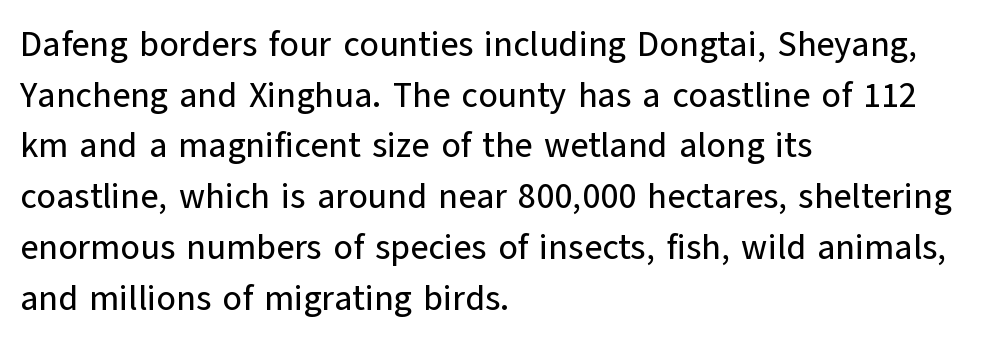
Vertically, the passage feels balanced, rows spaced as you'd expect. A typesetter would mark this as roman, not italic. Type without underlining. Notice how the passage keeps a crisp vertical edge on the left only.
